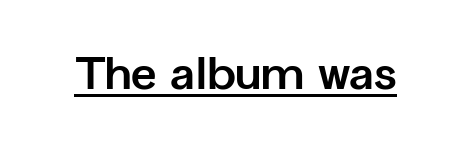
The specimen includes a rule beneath the text block's lines. This sample has the flowing, uneven cadence of proportional lettering. This is sans-serif lettering, the kind often seen on screens and signage. Ordinary non-slanted type is in use. Characters follow at the spacing the type designer built in. Weight: bold.
